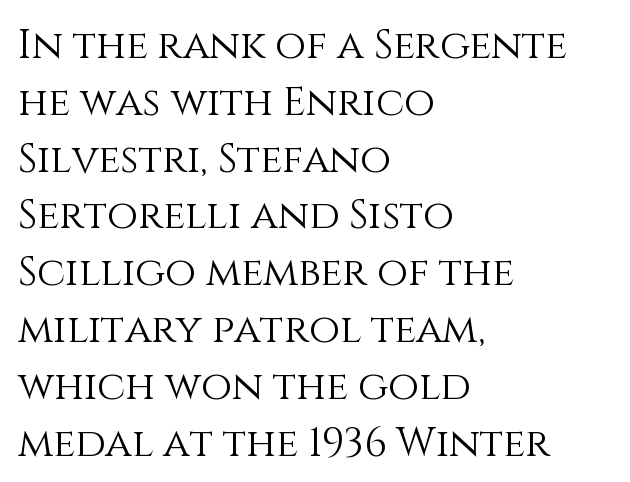
The image shows 40 px light type, upright; set left-aligned, normal line spacing (1.42x), normal letter spacing, not underlined; medium stroke contrast and a large x-height.
